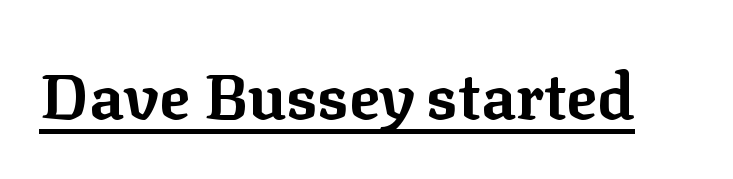
The rendering keeps characters at their native spacing. Unlike a clean sans, this face finishes its strokes with serifs. The letters advance in unequal steps, a hallmark of proportional type. You can tell it's not italic because the verticals are truly vertical. Bold? Absolutely — the strokes are thick and heavy.
